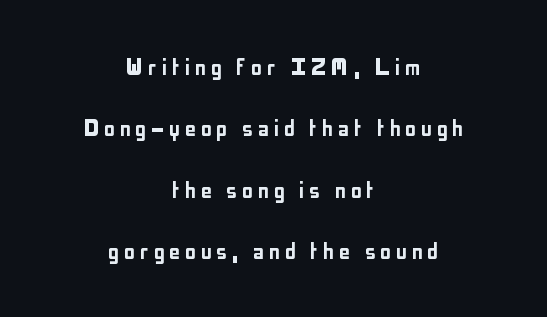
Q: Is the text italic (slanted)? A: No, it is upright.
Q: Is the typeface a serif or a sans-serif typeface? A: Sans-serif.
Q: Is the text underlined? A: No.
Q: How is the paragraph aligned? A: Centered.
Q: Is the spacing between lines tight, normal or loose? A: Loose.
Q: Width (condensed, normal, or wide)? A: Condensed.
Q: Stroke contrast? A: Low.
Q: x-height? A: Medium.
Q: Monospaced? A: No.
